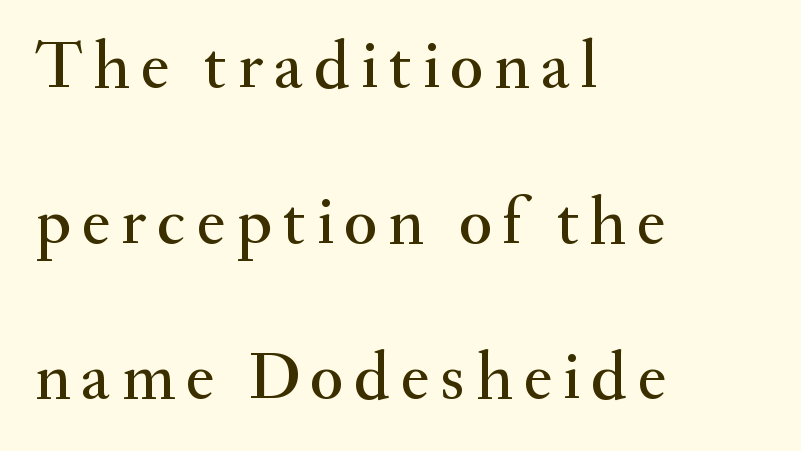
Do the characters align in a grid? No, the font is proportional. Beneath every word, the page is bare. Font category for this specimen: serif. Unlike italic type, these characters show no tilt at all. Line beginnings align vertically; line endings do not.
